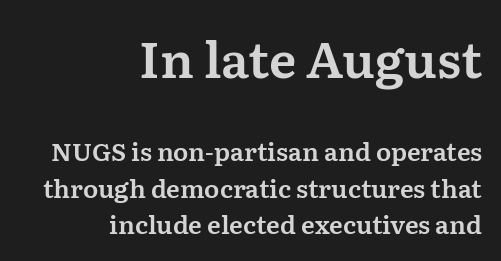
Q: Is the text italic (slanted)? A: No, it is upright.
Q: Is the typeface a serif or a sans-serif typeface? A: Serif.
Q: Is the text underlined? A: No.
Q: How is the paragraph aligned? A: Right-aligned.
Q: Is the spacing between letters normal or unusually wide? A: Normal.
Q: Is the spacing between lines tight, normal or loose? A: Normal.
Q: Which block of text is set in a larger size, the first (top) or the second (bottom)? A: The first (top) one.
Q: Width (condensed, normal, or wide)? A: Normal.
Q: Stroke contrast? A: Medium.
Q: x-height? A: Medium.
Q: Monospaced? A: No.
